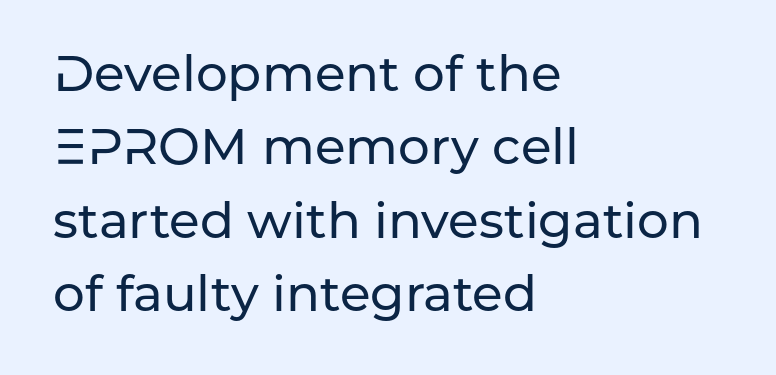
Spacing verdict: proportional, widths tailored to each character. Short note: letters normally spaced. Every row of glyphs begins at an identical x-position on the left. To sum up the face: it is a sans, with no serifs.
